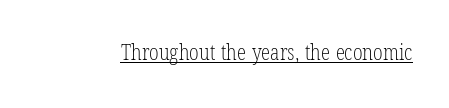
Q: Is the text bold? A: No.
Q: Is the text italic (slanted)? A: No, it is upright.
Q: Is the text underlined? A: Yes.
Q: Is the spacing between letters normal or unusually wide? A: Normal.
